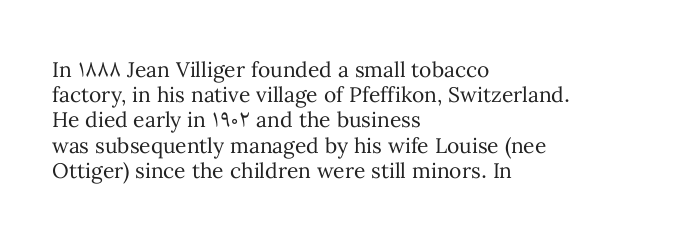
The letterforms sit shoulder to shoulder at normal distance. Typeset ragged right — the left edge is the straight one. The lettering holds an erect, upright posture throughout. Vertical stems look standard width or narrower in stroke. Beneath every word, the page is bare.
